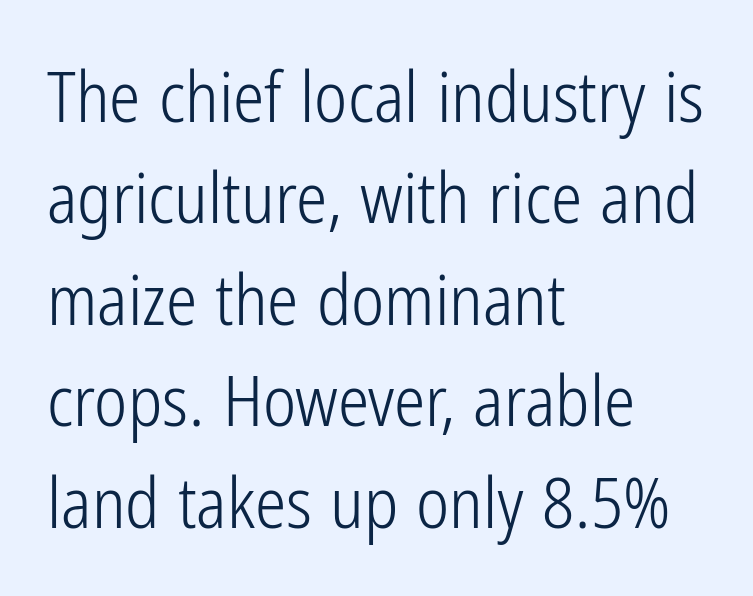
If you drew a line through each stem, it would be perfectly vertical. The area under the type is left untouched. The typeface has the unassuming heft of standard copy or less. A typesetter would call this zero additional tracking. Compared with a centered layout, this one pins lines to the left instead. The face used here is a sans, in the tradition of grotesques and geometrics.
